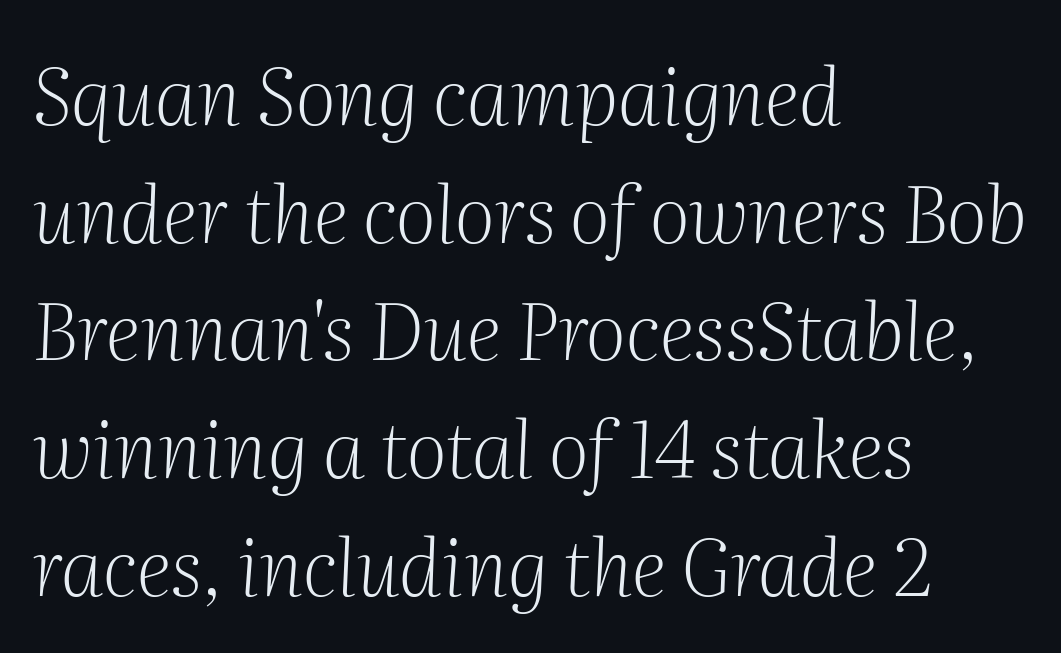
{"serif": "yes", "italic": "yes", "lean": "right", "slant_degrees": 2, "bold": "no", "weight": "light", "width": "normal", "stroke_contrast": "medium", "x_height": "medium", "monospaced": "no", "underline": "no", "align": "left", "line_spacing": "normal", "line_spacing_ratio": 1.49, "letter_spacing": "normal", "letter_spacing_em": 0.0, "glyph_px": 79}
